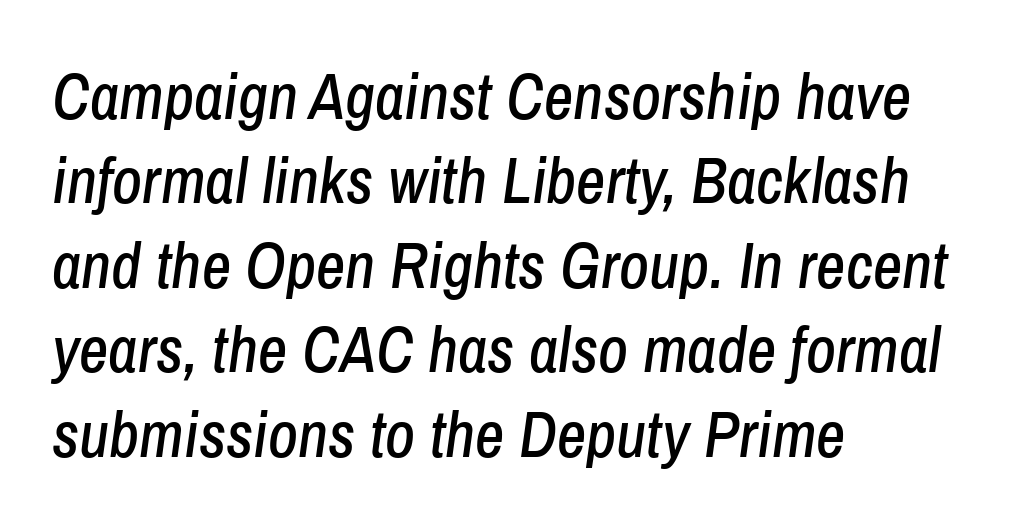
The image shows 64 px condensed type, italic (leaning right); set left-aligned, normal line spacing (1.32x), normal letter spacing, not underlined; low stroke contrast and a medium x-height.
